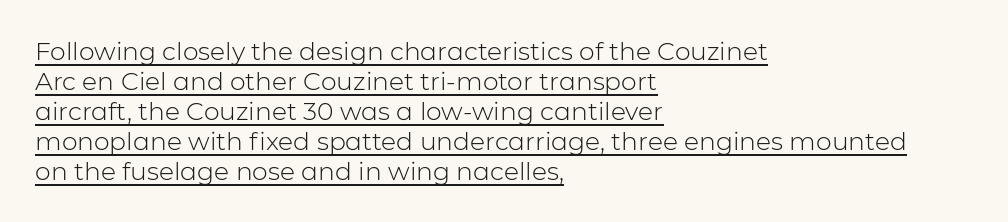
Do the letters lean? They stand straight. No letter is thick-stroked: the sample isn't bold. Leftover space on each line is placed entirely after the last word. The gaps between neighbouring characters are ordinary and unremarkable.
